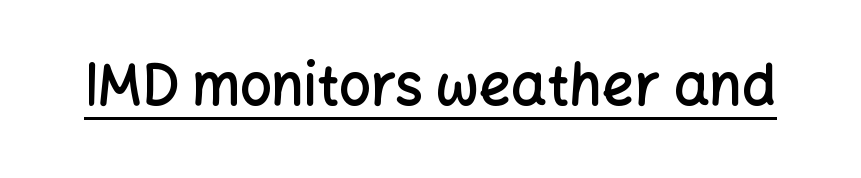
Q: Is the text bold? A: Semi-bold.
Q: Is the text italic (slanted)? A: No, it is upright.
Q: Is the typeface a serif or a sans-serif typeface? A: Sans-serif.
Q: Is the text underlined? A: Yes.
Q: Is the spacing between letters normal or unusually wide? A: Normal.
Q: Width (condensed, normal, or wide)? A: Normal.
Q: Stroke contrast? A: Low.
Q: x-height? A: Medium.
Q: Monospaced? A: No.
